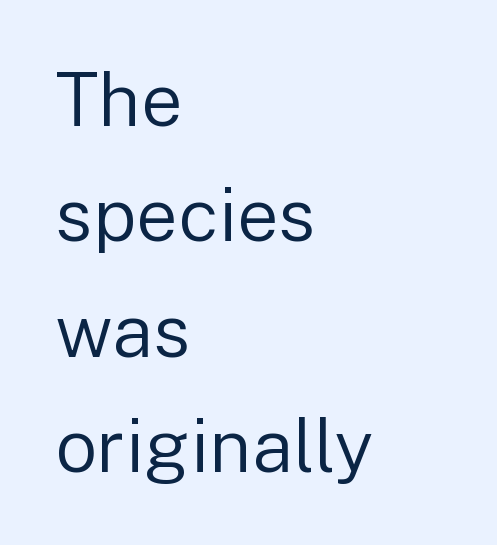
Casual observation: everything's shoved over to the left. The font's upright variant was chosen for this text. A typesetter would call this proportional, since set widths differ per character. Anything drawn beneath the words? Only blank space. The face used here is rendered with its standard letterfit. In terms of leading, this rendering sits right in the middle.
